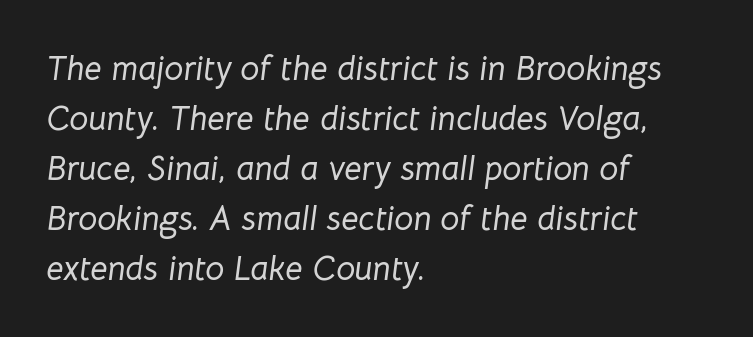
The image shows 34 px text type, italic (leaning right); set left-aligned, normal line spacing (1.47x), normal letter spacing, not underlined; low stroke contrast and a medium x-height.
